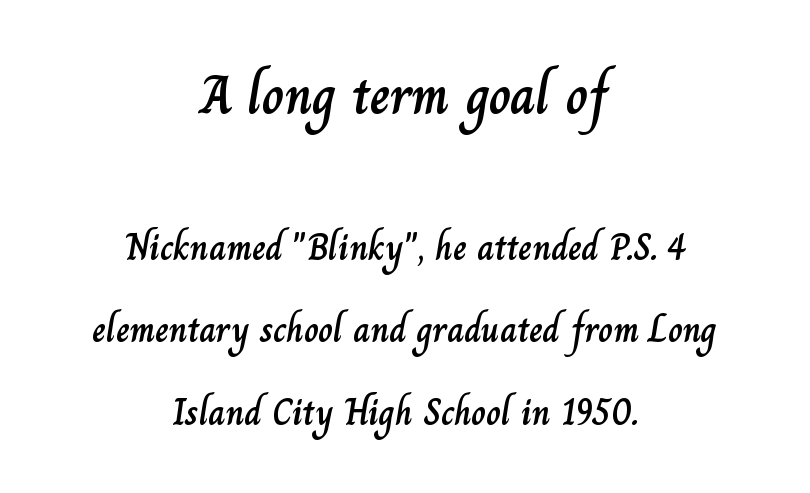
The image shows 55 px text type; set centered, loose line spacing (2.23x), normal letter spacing, not underlined; the first (top) block is 1.49x larger; low stroke contrast and a small x-height.
